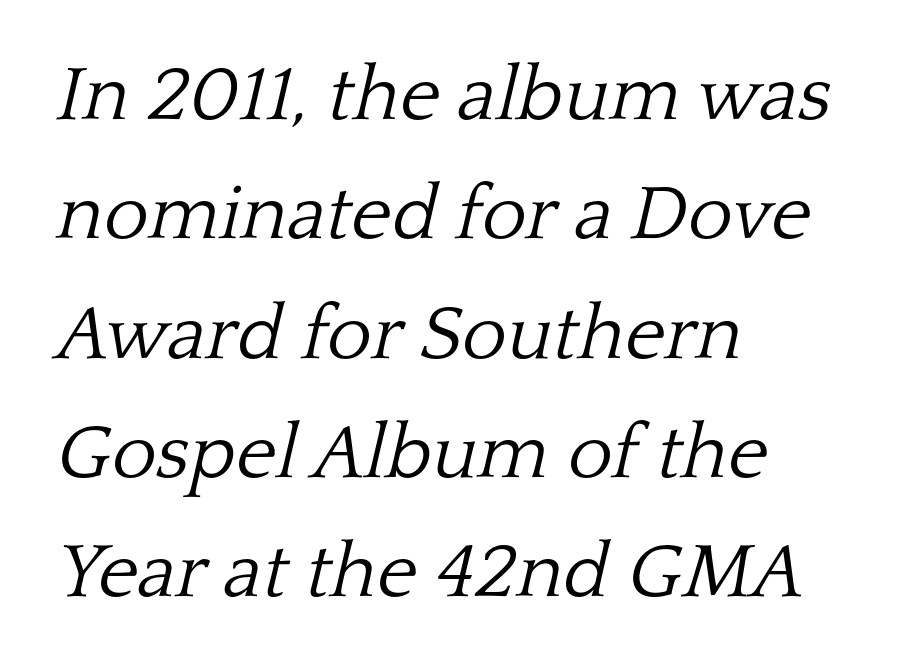
Beneath every word, the page is bare. Regular leading. Small tapered or slab feet sit at the stroke ends, so this counts as serif. Each letter keeps its own natural width here, so spacing adapts to shape.
